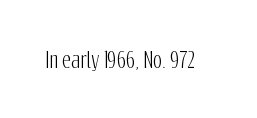
{"italic": "no", "underline": "no", "letter_spacing": "normal", "letter_spacing_em": 0.0, "glyph_px": 22}
